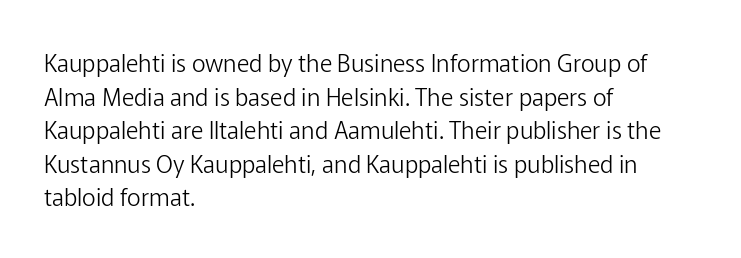
{"italic": "no", "bold": "no", "underline": "no", "align": "left", "line_spacing": "normal", "line_spacing_ratio": 1.4, "letter_spacing": "normal", "letter_spacing_em": 0.0, "glyph_px": 24}
